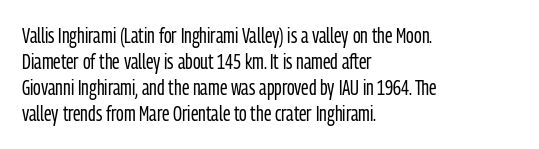
{"italic": "no", "bold": "no", "underline": "no", "align": "left", "line_spacing_ratio": 1.24, "letter_spacing": "normal", "letter_spacing_em": 0.0, "glyph_px": 21}
